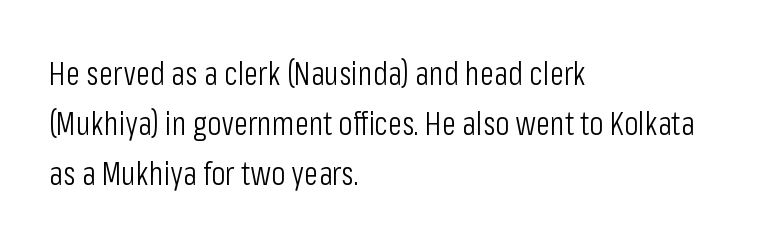
Q: Is the text bold? A: No.
Q: Is the text italic (slanted)? A: No, it is upright.
Q: Is the typeface a serif or a sans-serif typeface? A: Sans-serif.
Q: Is the text underlined? A: No.
Q: How is the paragraph aligned? A: Left-aligned.
Q: Is the spacing between letters normal or unusually wide? A: Normal.
Q: Is the spacing between lines tight, normal or loose? A: Normal.
Q: Width (condensed, normal, or wide)? A: Condensed.
Q: Stroke contrast? A: Low.
Q: x-height? A: Medium.
Q: Monospaced? A: No.
